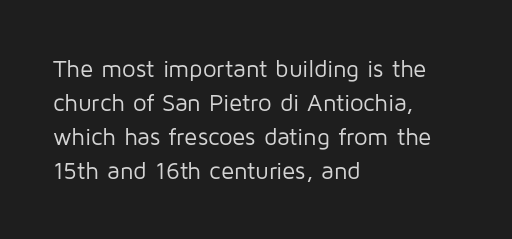
Just letters on the line, the space beneath them empty. The lines sit at an ordinary, default distance from one another. Reading down the block, your eye returns to a fixed left position each line. Think standard paragraph weight, or any step lighter than that.
